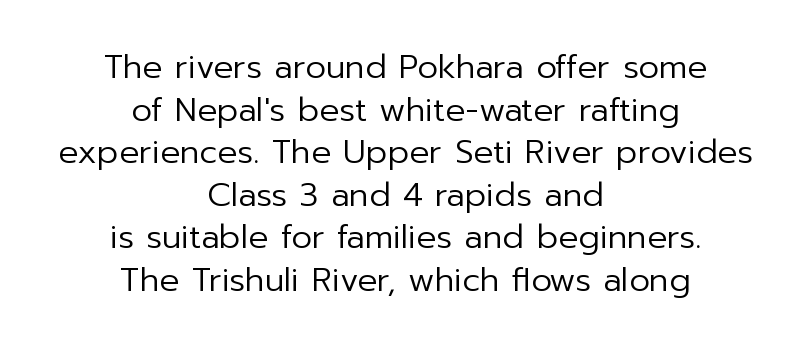
Reading down the column, the eye jumps a familiar distance to each next line. Weight class: somewhere from thin through regular. Words float on clear page, feet unadorned. Regarding serifs, this sample does without them. Varying glyph widths throughout — classic text-font behaviour.
